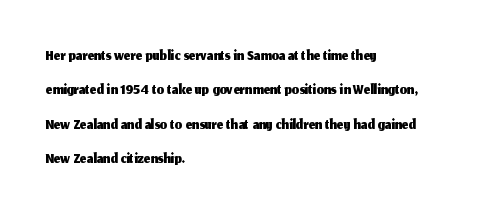
{"italic": "no", "underline": "no", "align": "left", "line_spacing": "normal", "line_spacing_ratio": 1.5, "letter_spacing": "normal", "letter_spacing_em": 0.0, "glyph_px": 23}
